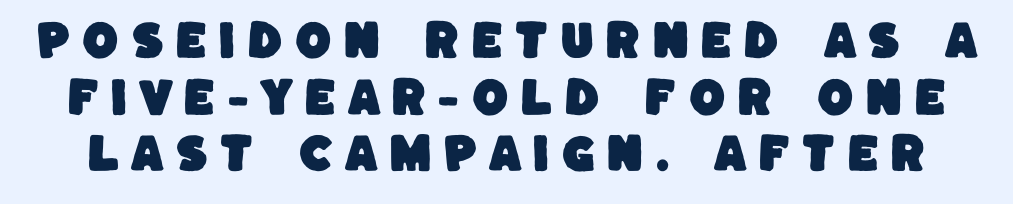
You could not count columns in this text — the font is proportionally spaced. The characters display no serif detailing; their extremities are plain. The leading is moderate, giving the passage an even texture. Nobody drew a line under any word here. You could only call the tracking loose — the letters float apart.
